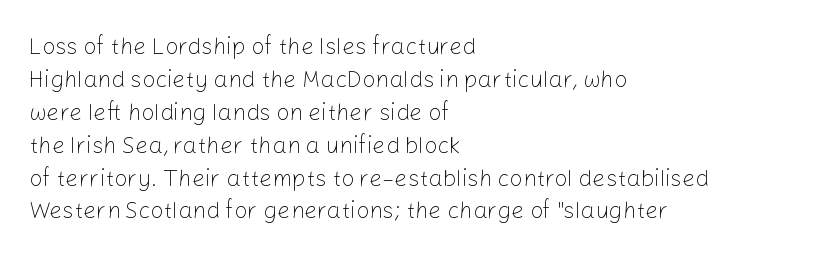
{"italic": "no", "bold": "no", "underline": "no", "align": "left", "line_spacing": "normal", "line_spacing_ratio": 1.43, "letter_spacing": "normal", "letter_spacing_em": 0.0, "glyph_px": 23}
